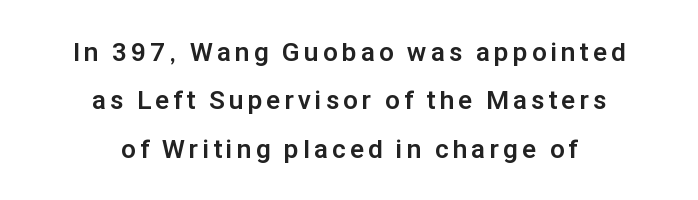
The strip under each line holds only bare page. Each glyph is drawn with heavy, bold strokes. No italicization has been applied; the sample stays upright. The text block is weighted toward neither margin, spreading evenly from the middle.
